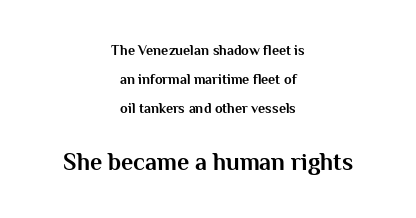
Underline: absent. Summary of vertical rhythm: relaxed, with wide interline spacing. Every letter is thick-stroked: bold, no question. Visually the block forms a symmetrical silhouette, jagged on both flanks. The font's upright variant was chosen for this text.
